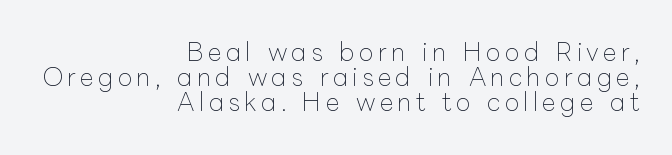
The image shows 24 px text type, upright; set right-aligned, tight line spacing (1.04x), not underlined.
